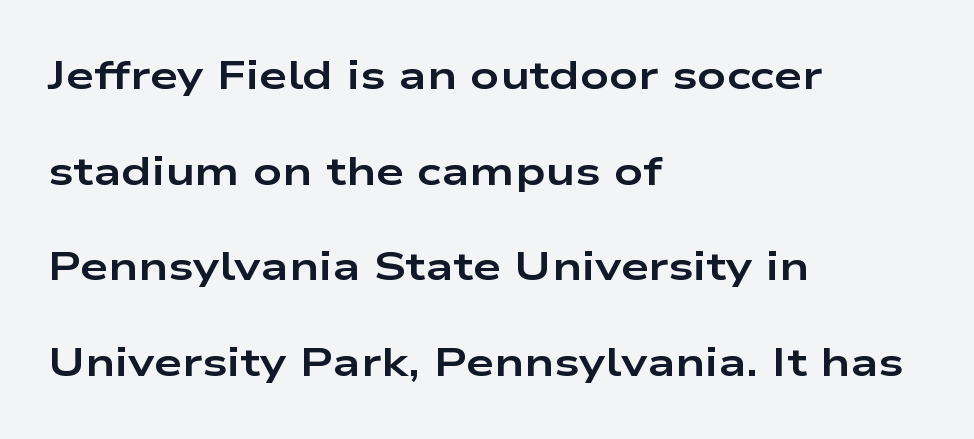
Look at the tracking — it's just the regular setting, nothing added. The typography opts for an upright posture over an oblique one. Visually the block forms a straight wall on the left and a jagged coastline on the right. Look at the bottom of the vertical strokes: they stop flat, with no serifs.
